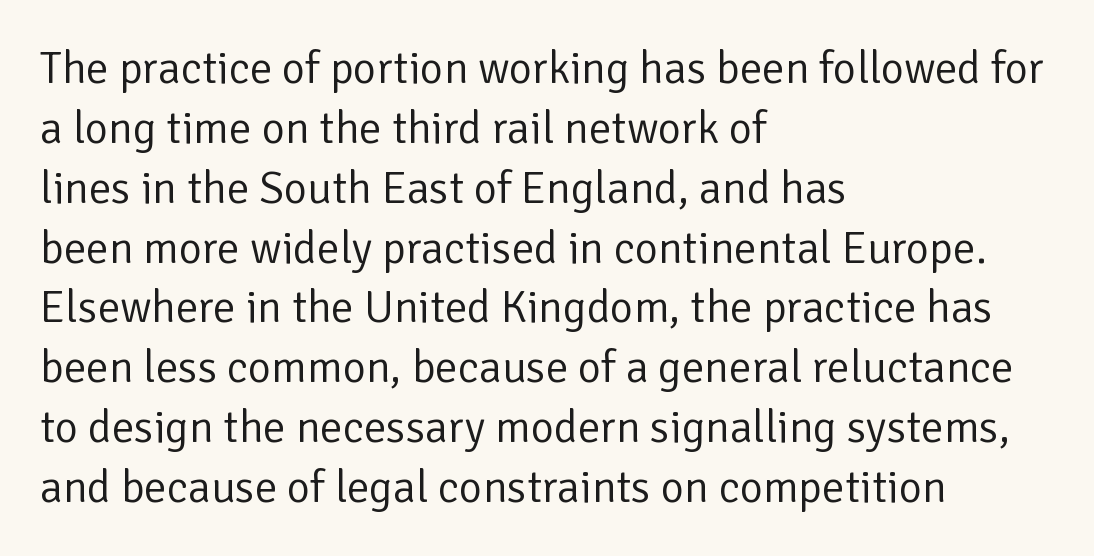
Is the stroke heavy? The answer is a plain regular-or-lighter. Plain, unruled lines of type. A normal amount of white space separates one row of letters from the next. When letters stand straight like this, we call the style roman or upright. Note the varied advance widths — an 'i' is clearly narrower than an 'm'. Line beginnings align vertically; line endings do not.
